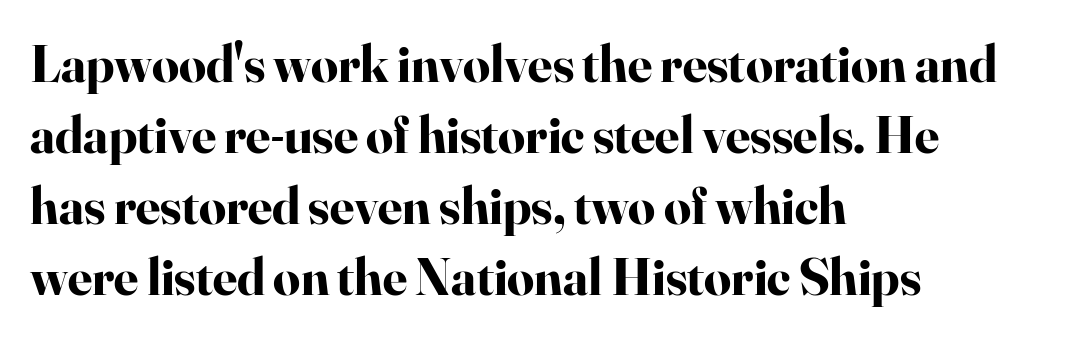
Q: Is the text bold? A: Yes.
Q: Is the text italic (slanted)? A: No, it is upright.
Q: Is the typeface a serif or a sans-serif typeface? A: Serif.
Q: Is the text underlined? A: No.
Q: How is the paragraph aligned? A: Left-aligned.
Q: Is the spacing between letters normal or unusually wide? A: Normal.
Q: Is the spacing between lines tight, normal or loose? A: Normal.
Q: Width (condensed, normal, or wide)? A: Normal.
Q: Stroke contrast? A: High.
Q: x-height? A: Small.
Q: Monospaced? A: No.
